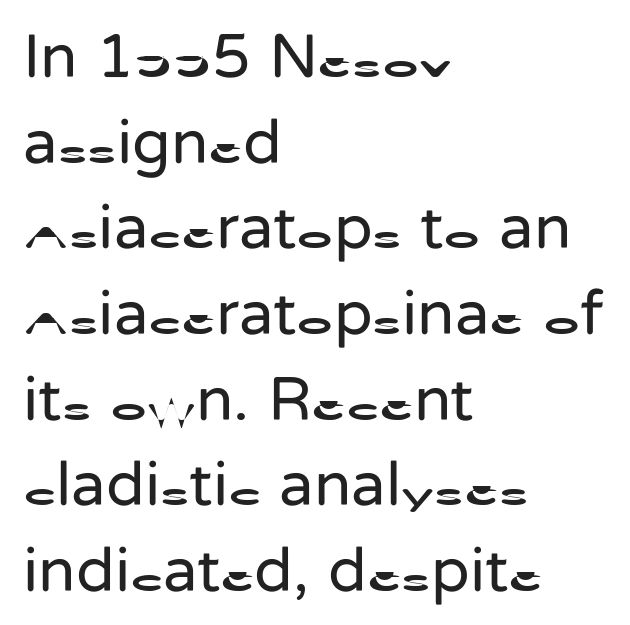
{"serif": "no", "italic": "no", "bold": "no", "weight": "regular", "width": "normal", "stroke_contrast": "low", "x_height": "medium", "monospaced": "no", "underline": "no", "align": "left", "line_spacing": "normal", "line_spacing_ratio": 1.36, "letter_spacing": "normal", "letter_spacing_em": 0.0, "glyph_px": 63}
